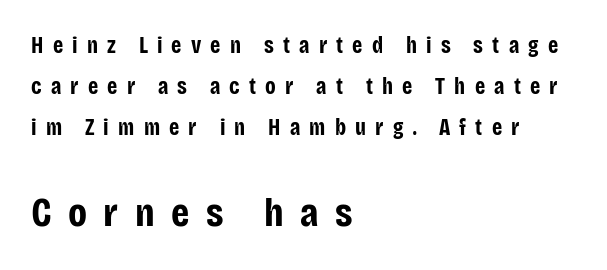
The image shows 41 px bold, condensed sans-serif type, upright; set left-aligned, line spacing 1.79x, unusually wide letter spacing (+0.4 em), not underlined; the second (bottom) block is 1.78x larger; low stroke contrast and a large x-height.
